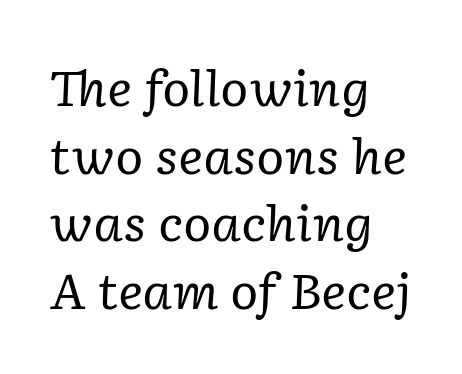
Q: Is the text bold? A: No.
Q: Is the text italic (slanted)? A: Yes, it leans right by about 2 degrees.
Q: Is the typeface a serif or a sans-serif typeface? A: Serif.
Q: Is the text underlined? A: No.
Q: How is the paragraph aligned? A: Left-aligned.
Q: Is the spacing between letters normal or unusually wide? A: Normal.
Q: Is the spacing between lines tight, normal or loose? A: Normal.
Q: Width (condensed, normal, or wide)? A: Normal.
Q: Stroke contrast? A: Low.
Q: x-height? A: Medium.
Q: Monospaced? A: No.
